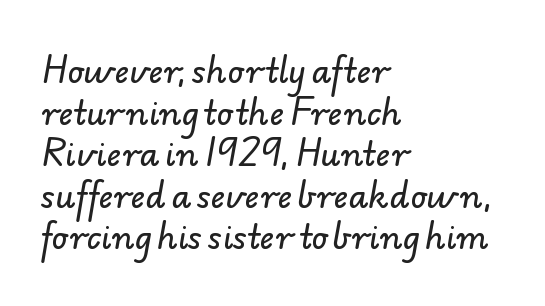
Default kerning and tracking; the words read as compact shapes. Horizontally, the lines are justified to the leading edge only. The lines sit at an ordinary, default distance from one another. Check where the strokes stop: nothing finishes them off — pure sans.
